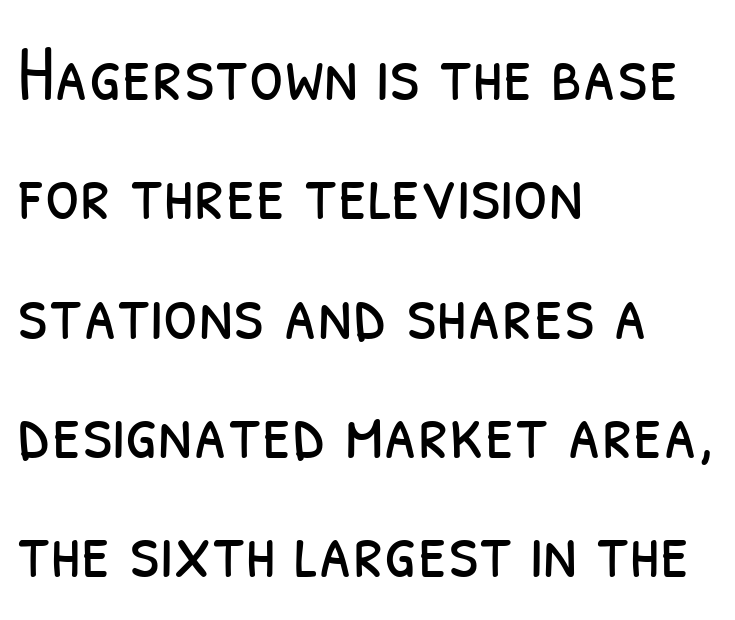
The words here are not underlined. The rag falls on the right side of this text block. The letters sit at their default tracking, neither squeezed nor spread. Letterform terminals end flat and unadorned throughout the passage.
